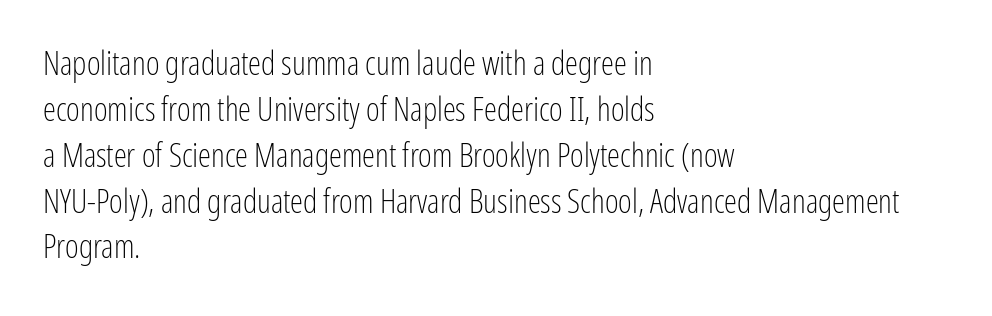
Q: Is the text bold? A: No.
Q: Is the text italic (slanted)? A: No, it is upright.
Q: Is the typeface a serif or a sans-serif typeface? A: Sans-serif.
Q: Is the text underlined? A: No.
Q: How is the paragraph aligned? A: Left-aligned.
Q: Is the spacing between letters normal or unusually wide? A: Normal.
Q: Is the spacing between lines tight, normal or loose? A: Normal.
Q: Width (condensed, normal, or wide)? A: Condensed.
Q: Stroke contrast? A: Low.
Q: x-height? A: Medium.
Q: Monospaced? A: No.
